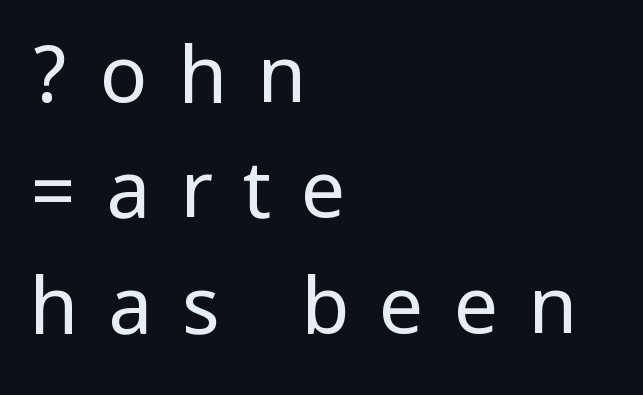
The image shows 79 px regular-weight, condensed sans-serif type, upright; set left-aligned, normal line spacing (1.46x), unusually wide letter spacing (+0.38 em), not underlined; low stroke contrast.
